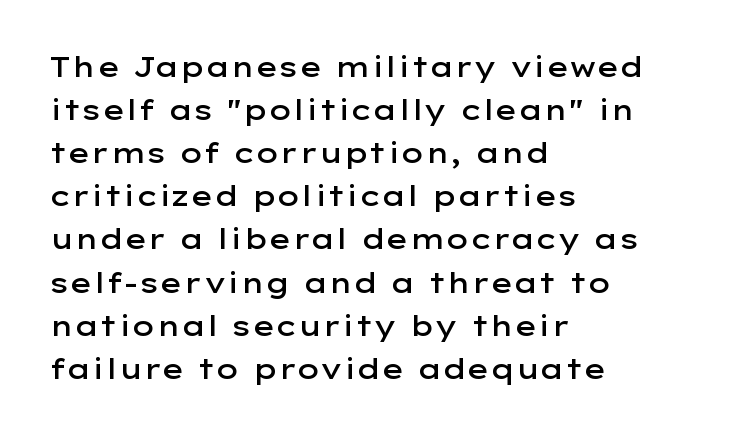
{"serif": "no", "italic": "no", "bold": "semi", "weight": "semibold", "width": "wide", "stroke_contrast": "low", "x_height": "medium", "monospaced": "no", "underline": "no", "align": "left", "line_spacing": "normal", "line_spacing_ratio": 1.54, "letter_spacing": "normal", "letter_spacing_em": 0.0, "glyph_px": 28}
